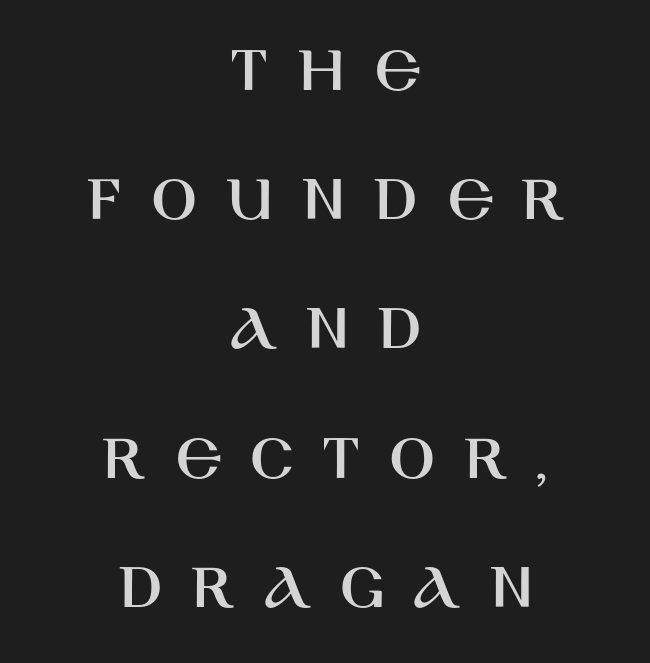
Q: Is the text italic (slanted)? A: No, it is upright.
Q: Is the typeface a serif or a sans-serif typeface? A: Sans-serif.
Q: Is the text underlined? A: No.
Q: How is the paragraph aligned? A: Centered.
Q: Is the spacing between letters normal or unusually wide? A: Unusually wide.
Q: Is the spacing between lines tight, normal or loose? A: Loose.
Q: Width (condensed, normal, or wide)? A: Normal.
Q: Stroke contrast? A: High.
Q: x-height? A: Large.
Q: Monospaced? A: No.
